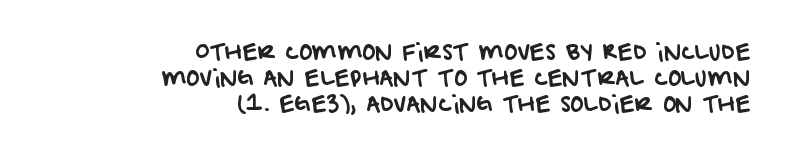
The image shows 22 px text type; set right-aligned, line spacing 1.19x, normal letter spacing, not underlined.
